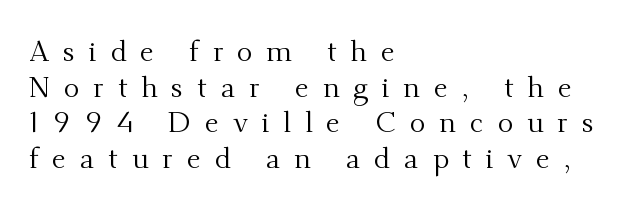
The image shows 29 px regular-weight serif type, upright; set left-aligned, line spacing 1.23x, unusually wide letter spacing (+0.48 em), not underlined; medium stroke contrast and a small x-height.
